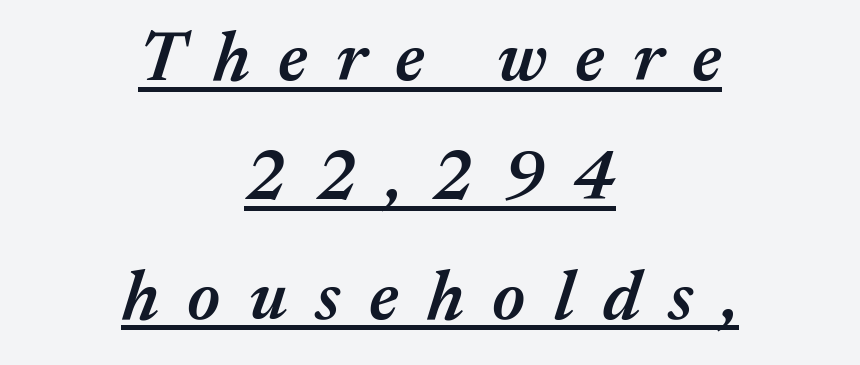
The image shows 71 px semibold type, italic (leaning right); set centered, normal line spacing (1.68x), unusually wide letter spacing (+0.4 em), underlined; medium stroke contrast and a medium x-height.
